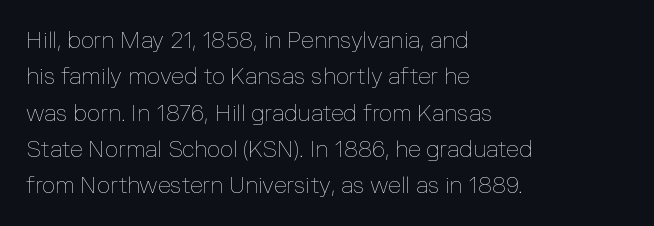
{"italic": "no", "bold": "no", "underline": "no", "align": "left", "line_spacing": "normal", "line_spacing_ratio": 1.58, "letter_spacing": "normal", "letter_spacing_em": 0.0, "glyph_px": 23}
